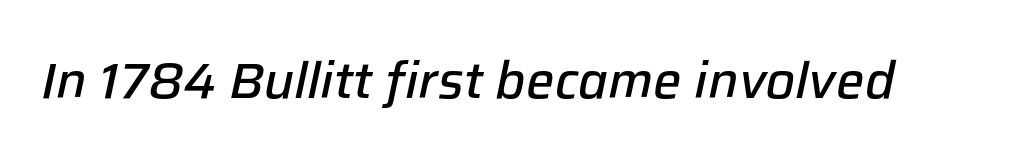
Beneath every word, the page is bare. Each word holds together tightly as a unit, with standard inter-letter gaps. On the weight axis this lands at semibold, roughly 600. Spacing verdict: proportional, widths tailored to each character.
